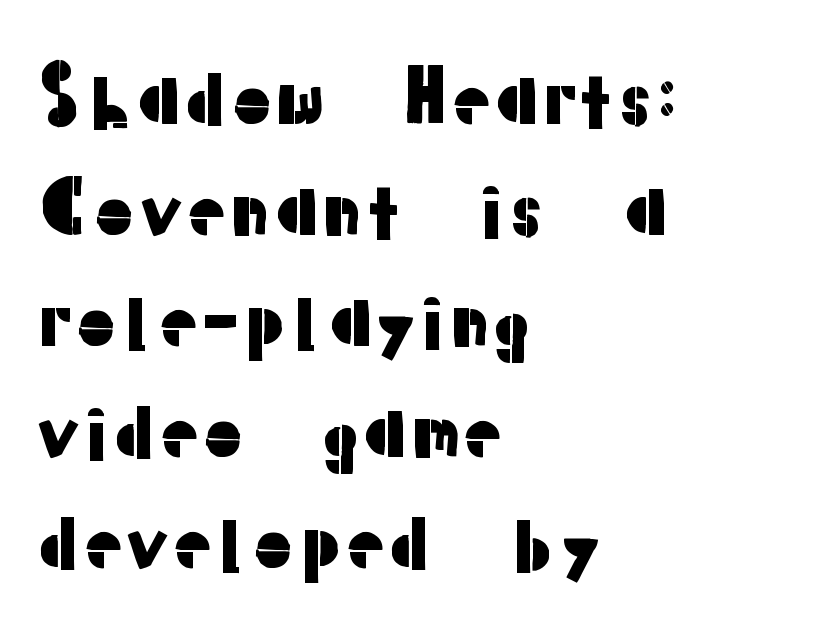
Q: Is the text italic (slanted)? A: No, it is upright.
Q: Is the typeface a serif or a sans-serif typeface? A: Sans-serif.
Q: Is the text underlined? A: No.
Q: How is the paragraph aligned? A: Left-aligned.
Q: Is the spacing between letters normal or unusually wide? A: Normal.
Q: Is the spacing between lines tight, normal or loose? A: Normal.
Q: Width (condensed, normal, or wide)? A: Normal.
Q: Stroke contrast? A: Low.
Q: x-height? A: Medium.
Q: Monospaced? A: No.
